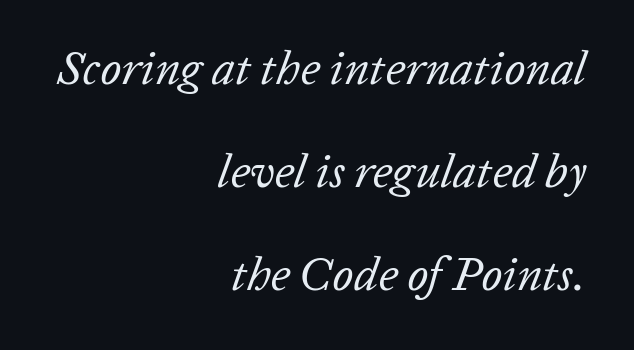
Q: Is the text bold? A: No.
Q: Is the text italic (slanted)? A: Yes, it leans right by about 20 degrees.
Q: Is the text underlined? A: No.
Q: How is the paragraph aligned? A: Right-aligned.
Q: Is the spacing between letters normal or unusually wide? A: Normal.
Q: Is the spacing between lines tight, normal or loose? A: Loose.
Q: Width (condensed, normal, or wide)? A: Normal.
Q: Stroke contrast? A: Low.
Q: x-height? A: Medium.
Q: Monospaced? A: No.
